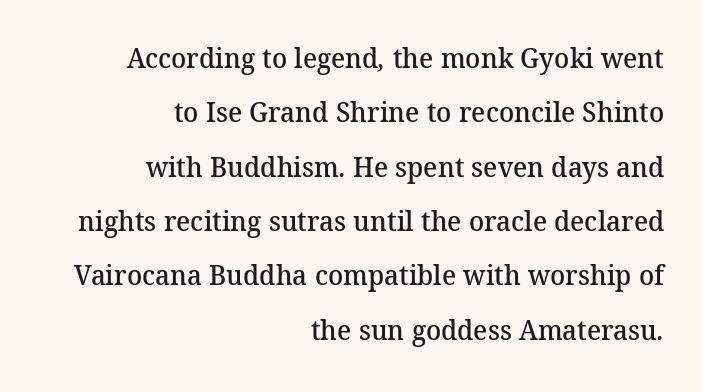
The image shows 28 px semibold serif type; set right-aligned, loose line spacing (1.94x), normal letter spacing, not underlined; medium stroke contrast and a medium x-height.
